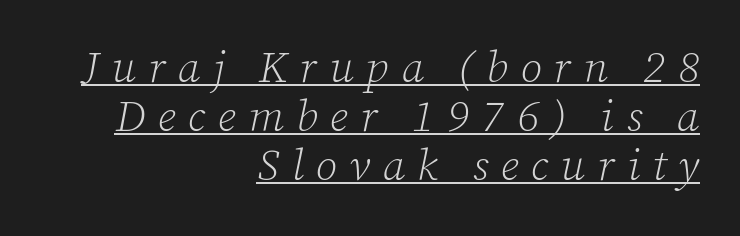
A serif font was chosen for this passage. Weight: in the light-to-regular range. The rendering uses a small line-height, squeezing the rows. Is the type slanted? Yes — the strokes lean at a clear angle. The rag falls on the left side of this text block.
